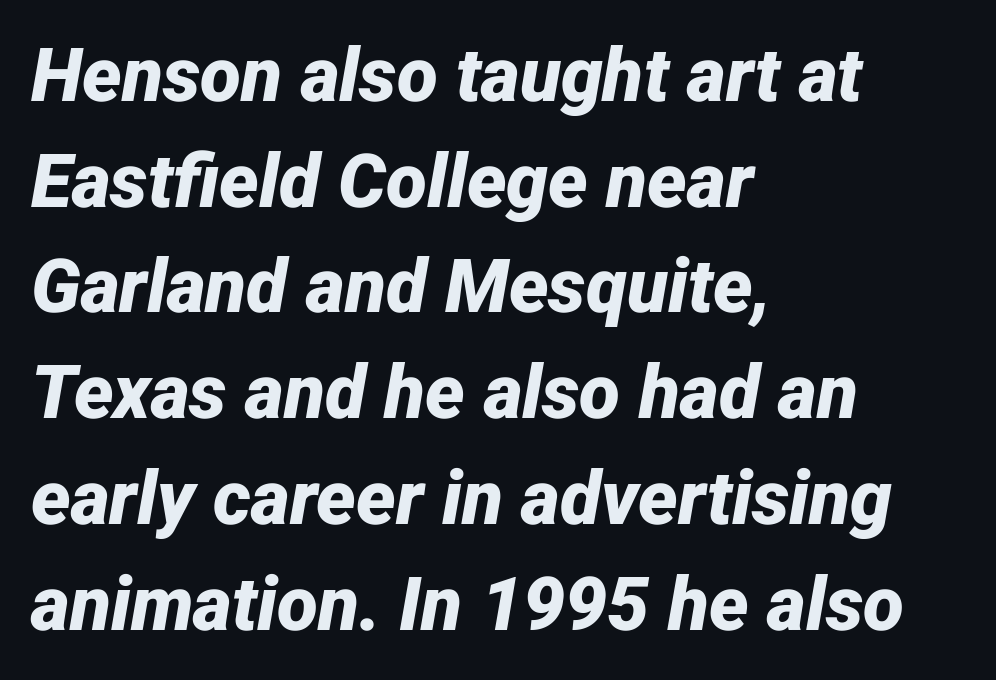
Varying glyph widths throughout — classic text-font behaviour. The gap between lines stays unmarked. This is heavy type, rendered in bold. The rows are spaced the way most documents space them. Would a proofreader flag this as italicized? Yes. Observe the ordinary spacing: letters are neighbours, not strangers.
